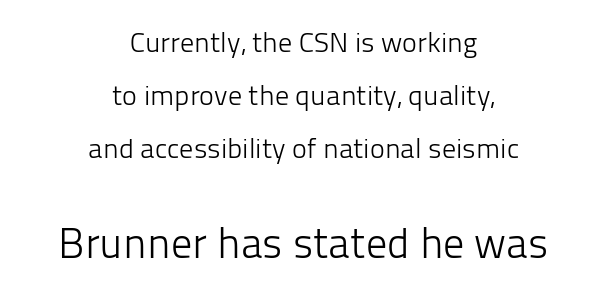
The rendering uses a large line-height, opening up the rows. Note: smaller setting up top, larger setting below. Rendered with straight, roman letterforms. Each word holds together tightly as a unit, with standard inter-letter gaps. The rendering uses natural spacing where letterforms have individual widths. The passage shown is not underscored anywhere.
